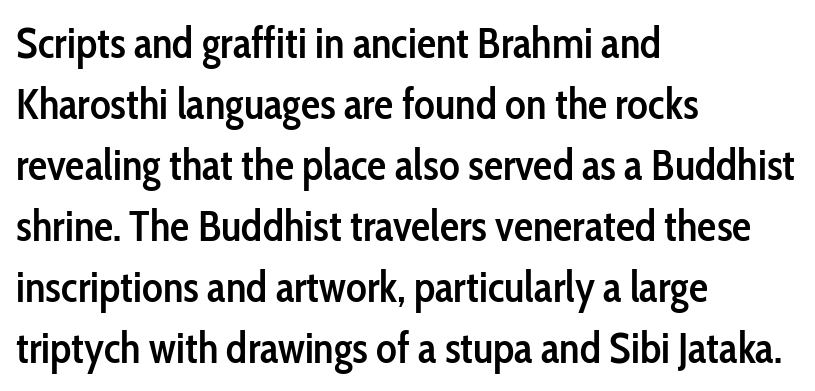
Q: Is the text bold? A: Semi-bold.
Q: Is the text italic (slanted)? A: No, it is upright.
Q: Is the typeface a serif or a sans-serif typeface? A: Sans-serif.
Q: Is the text underlined? A: No.
Q: How is the paragraph aligned? A: Left-aligned.
Q: Is the spacing between letters normal or unusually wide? A: Normal.
Q: Is the spacing between lines tight, normal or loose? A: Normal.
Q: Width (condensed, normal, or wide)? A: Condensed.
Q: Stroke contrast? A: Low.
Q: x-height? A: Medium.
Q: Monospaced? A: No.
